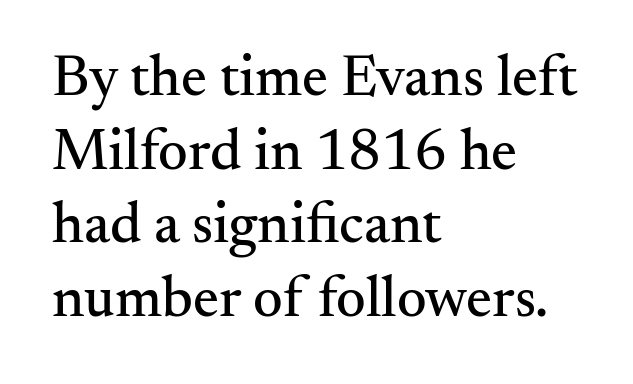
Q: Is the text italic (slanted)? A: No, it is upright.
Q: Is the typeface a serif or a sans-serif typeface? A: Serif.
Q: Is the text underlined? A: No.
Q: How is the paragraph aligned? A: Left-aligned.
Q: Is the spacing between letters normal or unusually wide? A: Normal.
Q: Is the spacing between lines tight, normal or loose? A: Normal.
Q: Width (condensed, normal, or wide)? A: Normal.
Q: Stroke contrast? A: Medium.
Q: x-height? A: Small.
Q: Monospaced? A: No.
